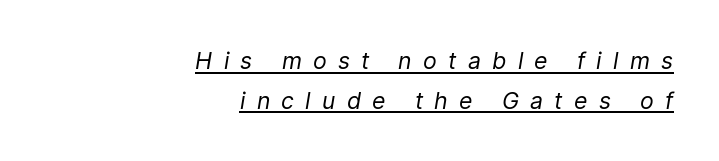
{"italic": "yes", "lean": "right", "slant_degrees": 9, "bold": "no", "underline": "yes", "align": "right", "line_spacing_ratio": 1.73, "letter_spacing": "wide", "letter_spacing_em": 0.49, "glyph_px": 23}
